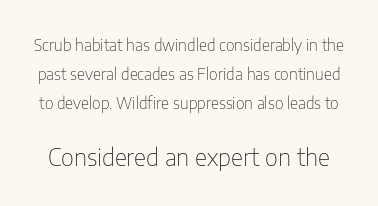
The image shows 24 px text type, upright; set line spacing 1.82x, normal letter spacing, not underlined; the second (bottom) block is 1.5x larger.
